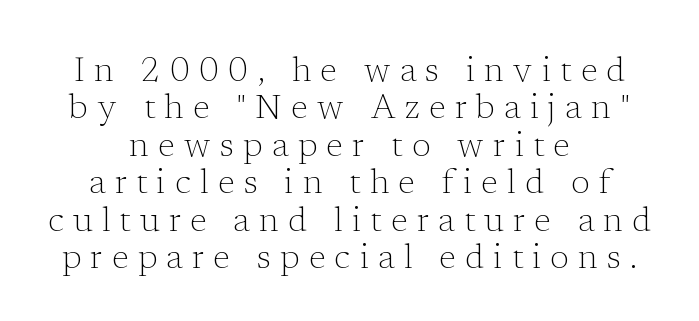
If you drew a line through each stem, it would be perfectly vertical. Check under the words: just untouched page. These lines are composed in type with serifs. Spacing verdict: proportional, widths tailored to each character. Summary of weight: not heavy and not bold. Closely set lines give the paragraph a compact silhouette.
